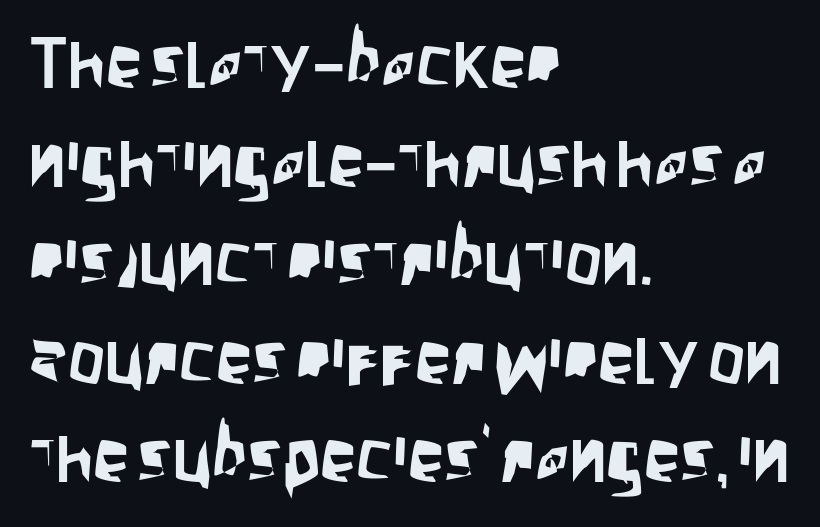
{"serif": "no", "italic": "no", "width": "condensed", "stroke_contrast": "low", "x_height": "large", "monospaced": "no", "underline": "no", "align": "left", "line_spacing": "normal", "line_spacing_ratio": 1.35, "letter_spacing": "normal", "letter_spacing_em": 0.0, "glyph_px": 73}
